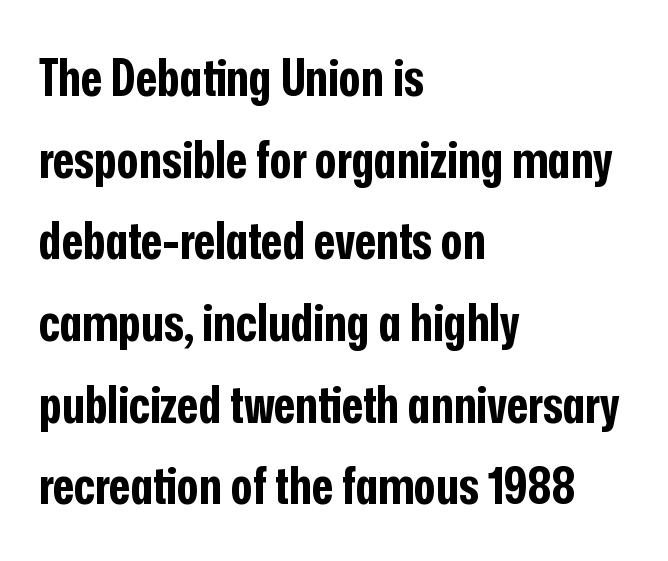
{"serif": "no", "italic": "no", "bold": "yes", "weight": "bold", "width": "condensed", "stroke_contrast": "low", "x_height": "medium", "monospaced": "no", "underline": "no", "align": "left", "line_spacing": "normal", "line_spacing_ratio": 1.57, "letter_spacing": "normal", "letter_spacing_em": 0.0, "glyph_px": 52}
